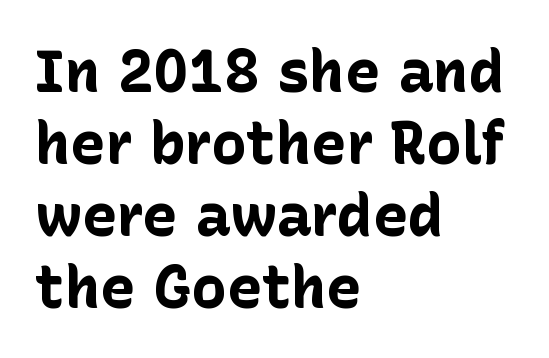
This rendering features lettering with no underline. Check where the strokes stop: nothing finishes them off — pure sans. Typesetter's note: full bold, strokes at maximum text heaviness. These lines are rendered in a variable-pitch font. Does extra space separate the letters? No, they use regular spacing.
